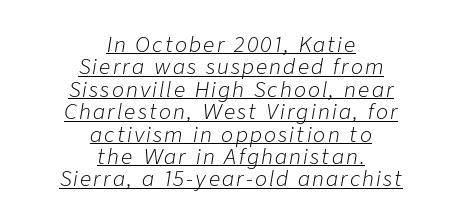
These lines were composed using italics. Somebody hit Ctrl+U on this one — the words are underlined. Counters stay open thanks to moderate or lighter strokes. Leftover space on each line is divided equally before and after the words. Reading down the column, the eye jumps only a short way to each next line.
